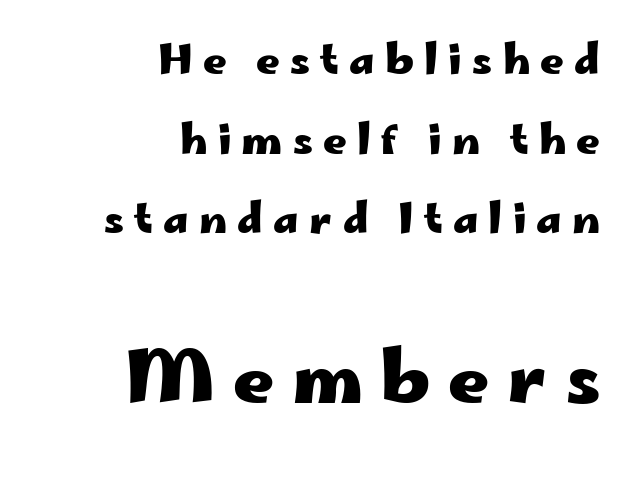
The strokes are fattened all the way to bold. The typesetter chose a ragged-left arrangement here. The face used here appears at its bigger size in the lower chunk. Style check: upright.
